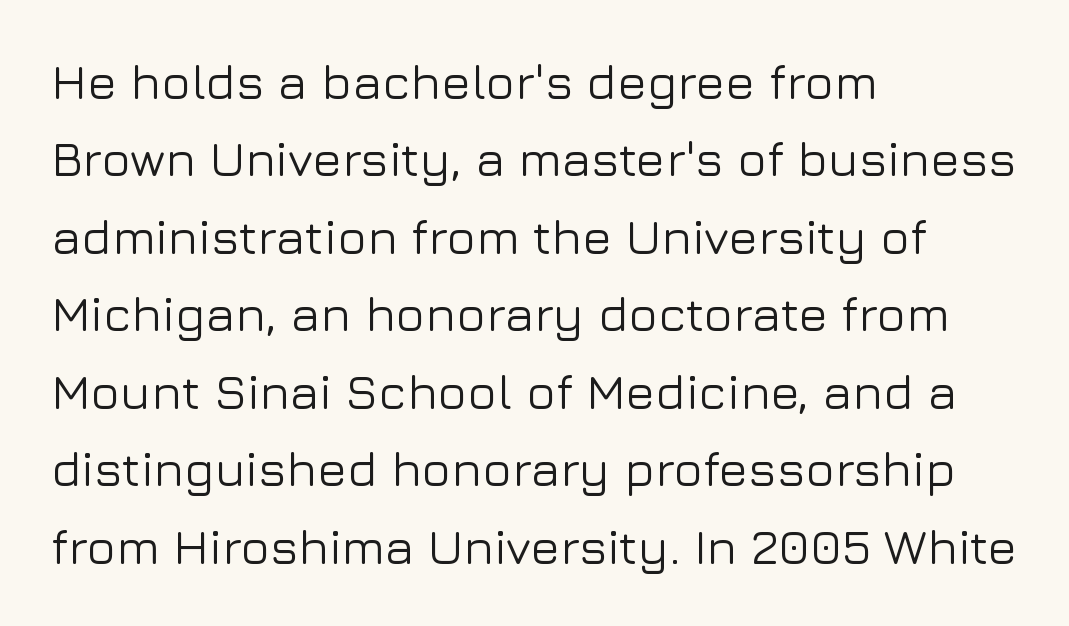
{"serif": "no", "italic": "no", "width": "normal", "stroke_contrast": "low", "x_height": "medium", "monospaced": "no", "underline": "no", "align": "left", "line_spacing": "normal", "line_spacing_ratio": 1.58, "letter_spacing": "normal", "letter_spacing_em": 0.0, "glyph_px": 49}
